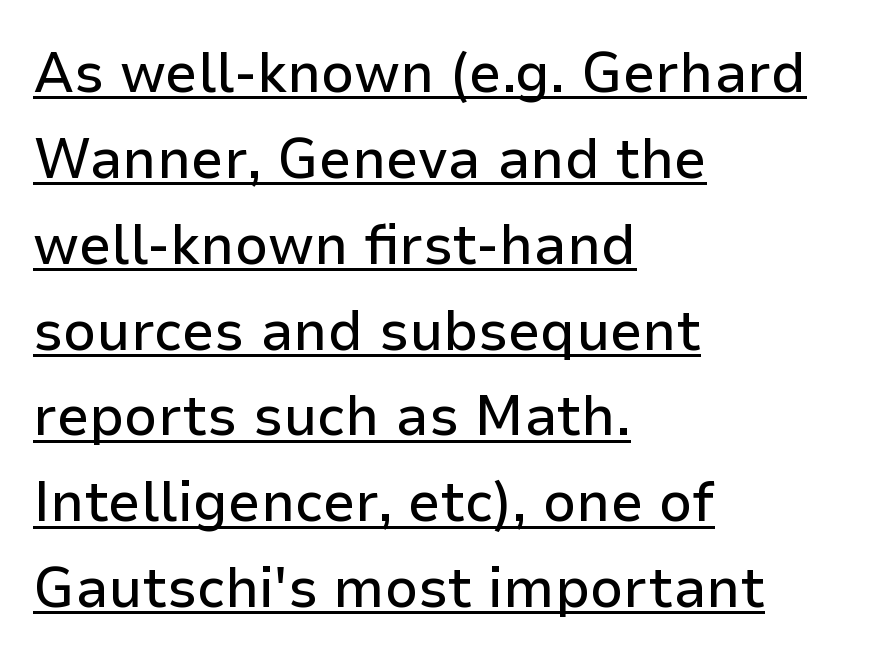
Posture: vertical. Visually the block forms a straight wall on the left and a jagged coastline on the right. Spacing verdict: proportional, widths tailored to each character. Regarding leading, the lines here are spaced in the standard way. There is no visible air inserted between adjacent glyphs.
